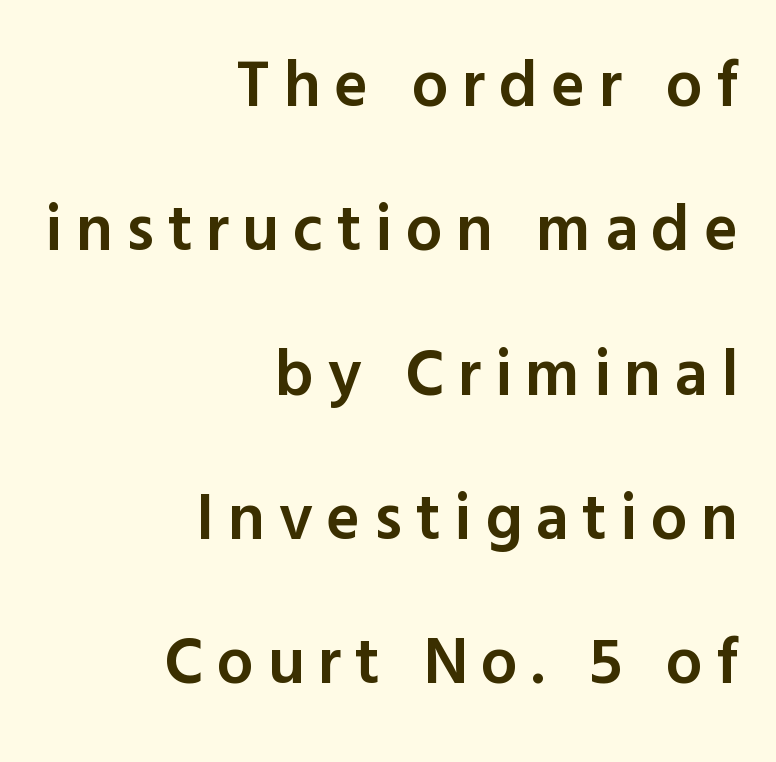
{"serif": "no", "italic": "no", "bold": "semi", "weight": "semibold", "width": "normal", "x_height": "medium", "monospaced": "no", "underline": "no", "align": "right", "line_spacing": "loose", "line_spacing_ratio": 2.22, "letter_spacing": "wide", "letter_spacing_em": 0.21, "glyph_px": 65}
